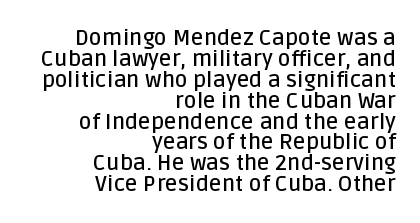
{"italic": "no", "bold": "semi", "underline": "no", "align": "right", "line_spacing": "tight", "line_spacing_ratio": 0.95, "letter_spacing": "normal", "letter_spacing_em": 0.0, "glyph_px": 22}
